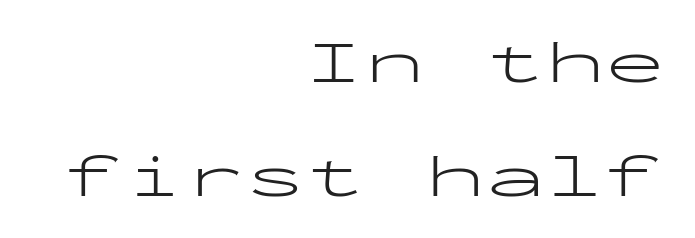
{"serif": "no", "italic": "no", "bold": "no", "weight": "light", "width": "wide", "stroke_contrast": "low", "x_height": "medium", "monospaced": "yes", "underline": "no", "align": "right", "line_spacing": "loose", "line_spacing_ratio": 1.9, "letter_spacing": "normal", "letter_spacing_em": 0.0, "glyph_px": 60}
